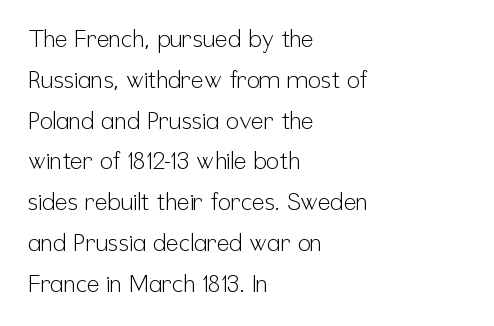
Q: Is the text bold? A: No.
Q: Is the text italic (slanted)? A: No, it is upright.
Q: Is the text underlined? A: No.
Q: How is the paragraph aligned? A: Left-aligned.
Q: Is the spacing between letters normal or unusually wide? A: Normal.
Q: Is the spacing between lines tight, normal or loose? A: Normal.
